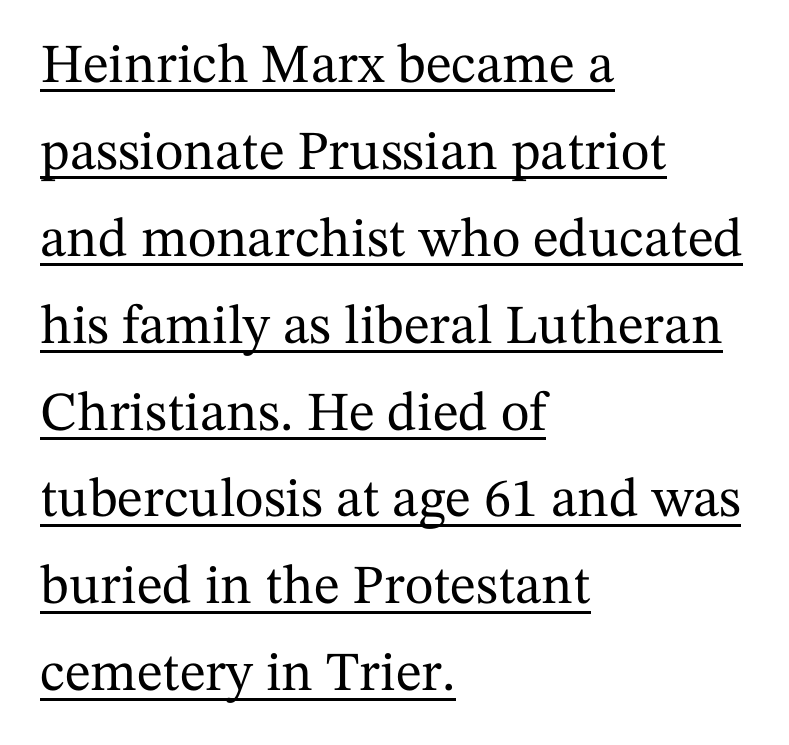
The typesetter chose a ragged-right arrangement here. These lines are rendered in a variable-pitch font. The rendering keeps characters at their native spacing. No italicization has been applied; the sample stays upright. A continuous stroke trails under the words, as in a hyperlink.
